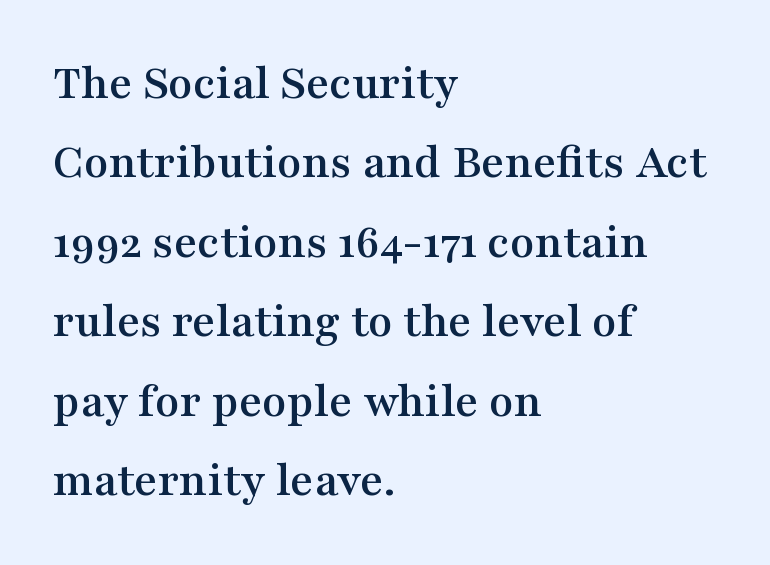
Examine the stroke ends and you'll spot serifs. Compared with a centered layout, this one pins lines to the left instead. The type is set solid horizontally, with unmodified tracking. Underlining? Definitely not there.
